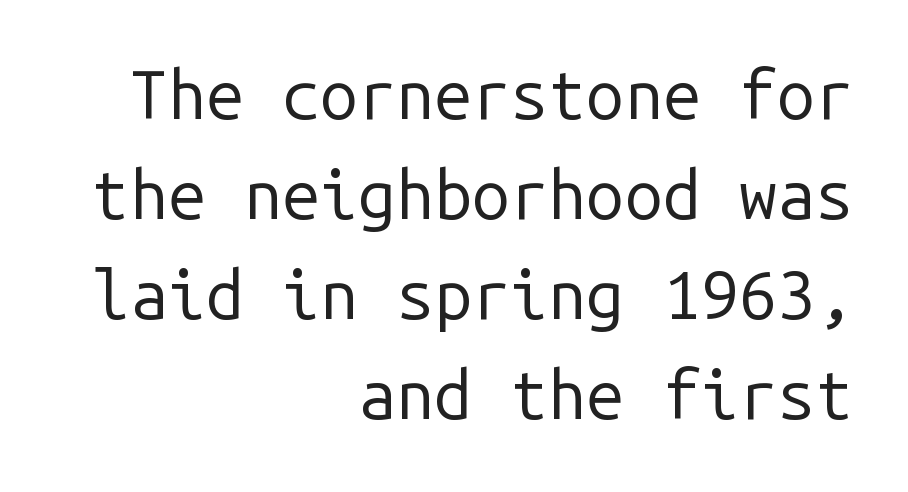
The compositor pushed each line to the right boundary. Nobody drew a line under any word here. Weight: not bold — regular or lighter. You could count columns in this text — the font is strictly monospaced. Tracking here is standard; glyphs follow each other at the usual distance. Reading down the column, the eye jumps a familiar distance to each next line.
